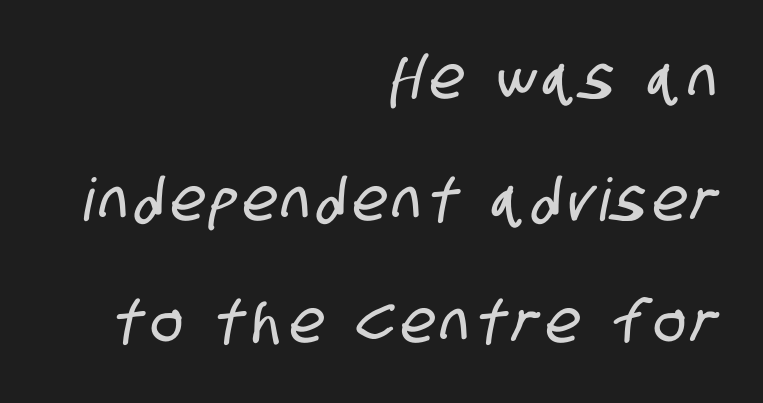
{"serif": "no", "width": "condensed", "stroke_contrast": "low", "x_height": "large", "monospaced": "no", "underline": "no", "align": "right", "line_spacing": "loose", "line_spacing_ratio": 2.07, "glyph_px": 59}
